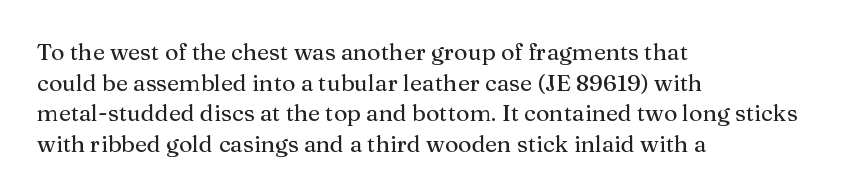
The image shows 23 px text type, upright; set left-aligned, normal line spacing (1.33x), normal letter spacing, not underlined.
